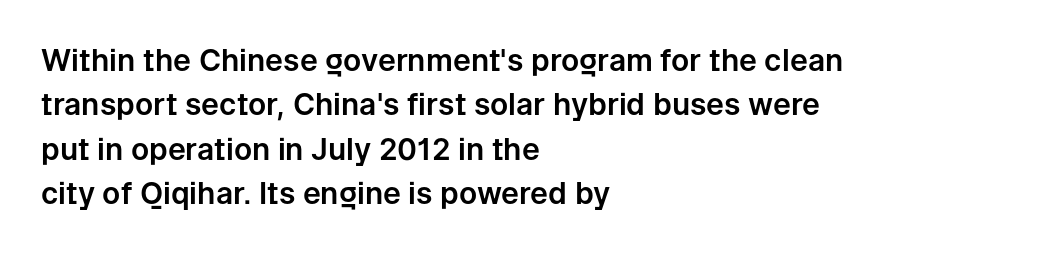
Each letter's strokes conclude bluntly, with no projecting serifs. The letters sit at their default tracking, neither squeezed nor spread. The paragraph shown leans on its left margin. Quick note: underline off.
